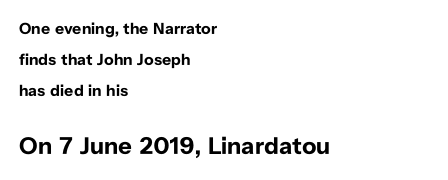
The image shows 24 px bold type, upright; set left-aligned, loose line spacing (1.94x), normal letter spacing, not underlined; the second (bottom) block is 1.5x larger.
